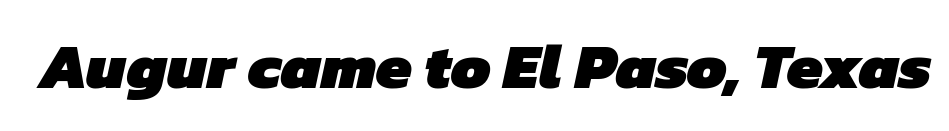
Heavy-handed strokes throughout: this text is bold. Do the characters align in a grid? No, the font is proportional. A typesetter would call this zero additional tracking. The specimen omits any rule beneath the text block's lines.
